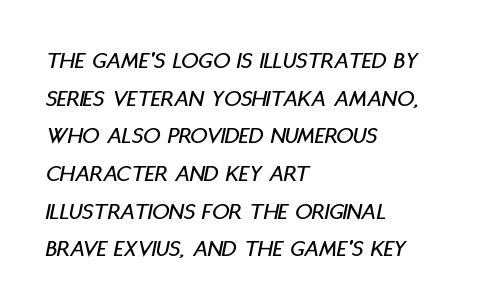
The image shows 24 px text type, italic (leaning right); set left-aligned, normal line spacing (1.57x), normal letter spacing, not underlined.
